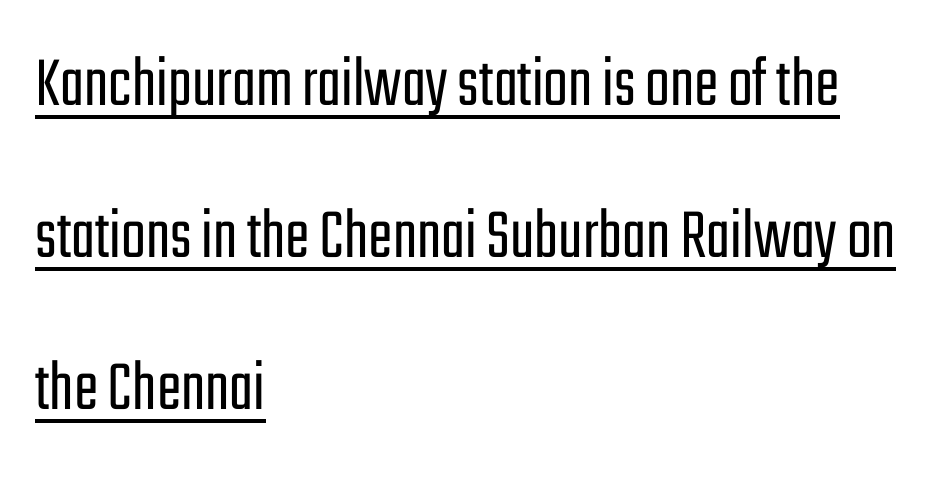
The image shows 73 px light, condensed sans-serif type, upright; set left-aligned, loose line spacing (2.08x), normal letter spacing, underlined; low stroke contrast and a medium x-height.
